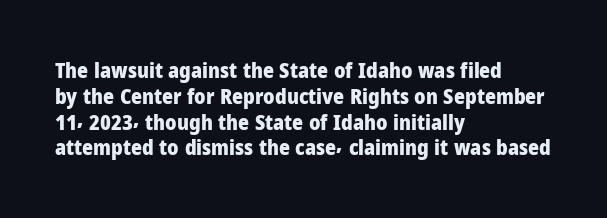
The letters stand upright; this is a roman face. Every row of glyphs begins at an identical x-position on the left. Between one letter and the next there's only the usual sliver of space. Caption: bold face, heavy strokes.
